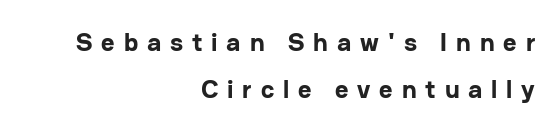
Q: Is the text bold? A: Yes.
Q: Is the text italic (slanted)? A: No, it is upright.
Q: Is the text underlined? A: No.
Q: How is the paragraph aligned? A: Right-aligned.
Q: Is the spacing between letters normal or unusually wide? A: Unusually wide.
